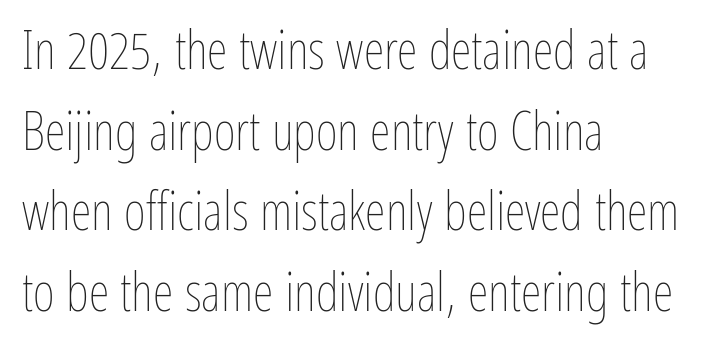
Look at the tracking — it's just the regular setting, nothing added. The letters stand straight up with perfectly vertical stems. Caption: multi-line text, flush left, ragged right. Words float on clear page, feet unadorned. The characters are drawn with everyday or finer stroke widths. If you measured baseline to baseline, you'd find a middling distance.
